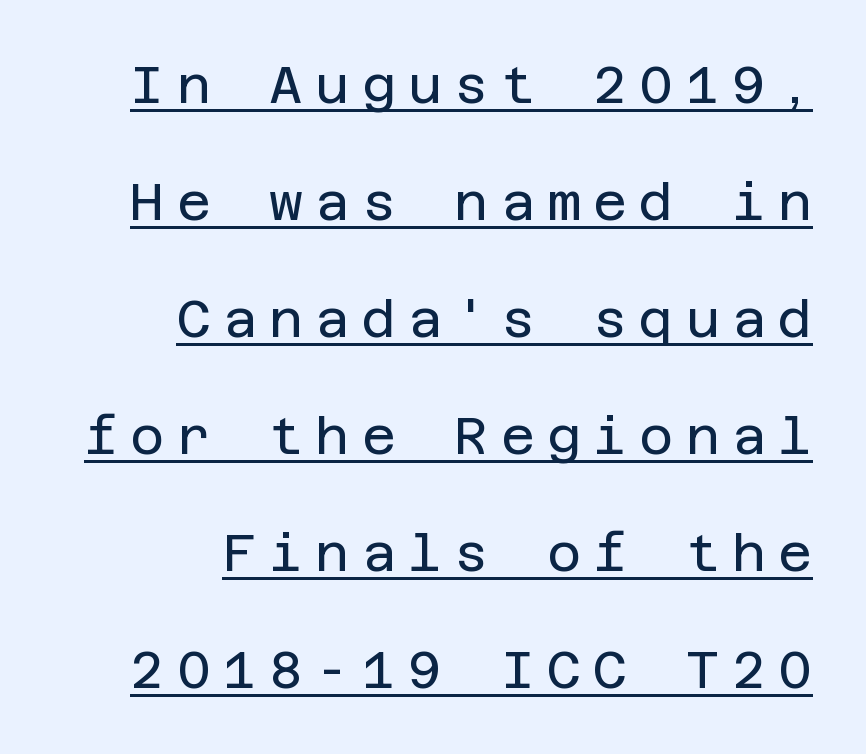
This rendering employs a face without finishing strokes, i.e., a sans-serif. The passage shown stacks its lines with a broad gap. The face used here is rendered with a markedly widened letterfit. The glyphs are accompanied by a horizontal stroke just below them. These lines were composed using upright roman letters.
